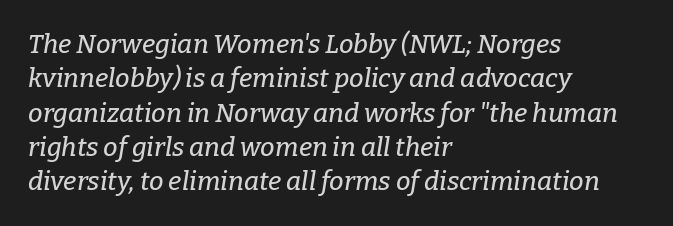
Q: Is the text italic (slanted)? A: Yes, it leans right by about 9 degrees.
Q: Is the text underlined? A: No.
Q: How is the paragraph aligned? A: Left-aligned.
Q: Is the spacing between letters normal or unusually wide? A: Normal.
Q: Is the spacing between lines tight, normal or loose? A: Normal.
